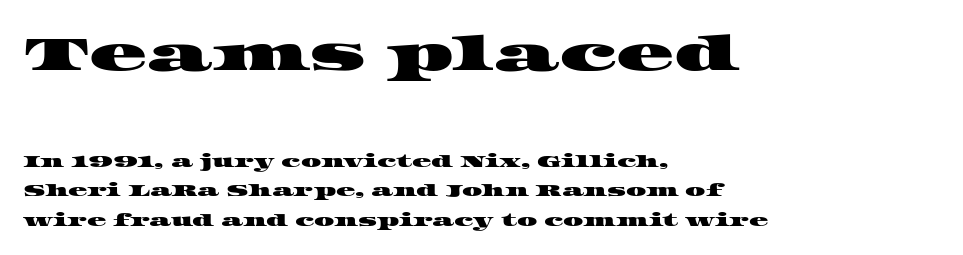
Q: Is the typeface a serif or a sans-serif typeface? A: Serif.
Q: Is the text underlined? A: No.
Q: How is the paragraph aligned? A: Left-aligned.
Q: Is the spacing between letters normal or unusually wide? A: Normal.
Q: Which block of text is set in a larger size, the first (top) or the second (bottom)? A: The first (top) one.
Q: Width (condensed, normal, or wide)? A: Wide.
Q: Stroke contrast? A: High.
Q: x-height? A: Large.
Q: Monospaced? A: No.
